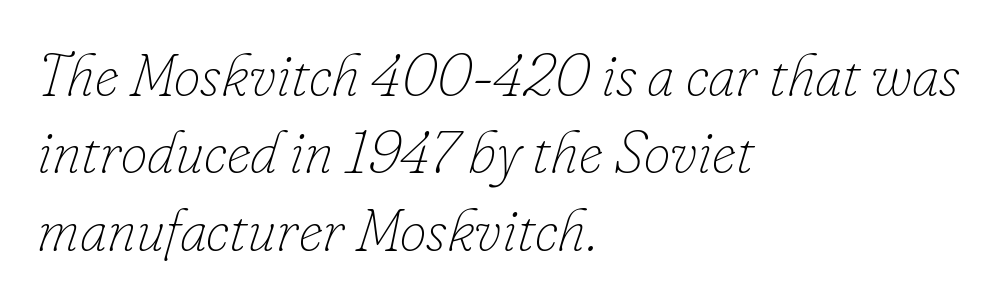
Q: Is the text bold? A: No.
Q: Is the text italic (slanted)? A: Yes, it leans right by about 16 degrees.
Q: Is the text underlined? A: No.
Q: How is the paragraph aligned? A: Left-aligned.
Q: Is the spacing between letters normal or unusually wide? A: Normal.
Q: Is the spacing between lines tight, normal or loose? A: Normal.
Q: Width (condensed, normal, or wide)? A: Normal.
Q: Stroke contrast? A: Low.
Q: x-height? A: Small.
Q: Monospaced? A: No.
